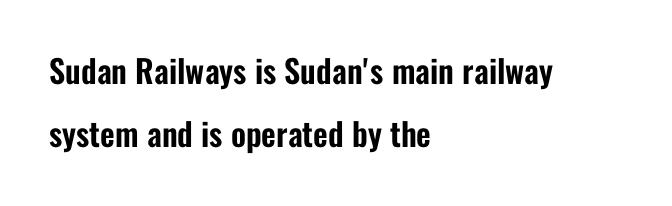
The image shows 32 px condensed sans-serif type, upright; set left-aligned, loose line spacing (1.98x), normal letter spacing, not underlined; low stroke contrast and a medium x-height.
